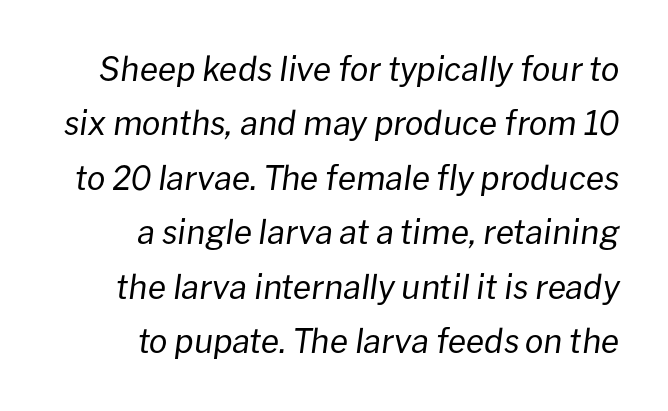
{"italic": "yes", "lean": "right", "slant_degrees": 8, "bold": "no", "weight": "regular", "width": "normal", "stroke_contrast": "low", "x_height": "medium", "monospaced": "no", "underline": "no", "align": "right", "line_spacing": "normal", "line_spacing_ratio": 1.65, "letter_spacing": "normal", "letter_spacing_em": 0.0, "glyph_px": 33}
